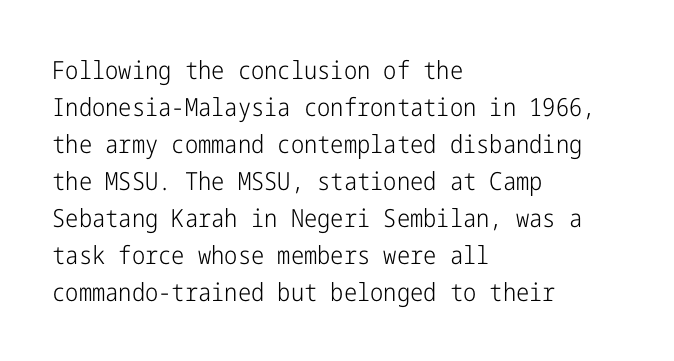
A typesetter would call this leading conventional body-copy spacing. Descender tails drop into unmarked territory. Visually the block forms a straight wall on the left and a jagged coastline on the right. Do the letters lean? They stand straight.
